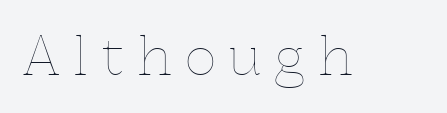
Q: Is the text bold? A: No.
Q: Is the text italic (slanted)? A: No, it is upright.
Q: Is the text underlined? A: No.
Q: Is the spacing between letters normal or unusually wide? A: Unusually wide.
Q: Width (condensed, normal, or wide)? A: Normal.
Q: x-height? A: Medium.
Q: Monospaced? A: No.
